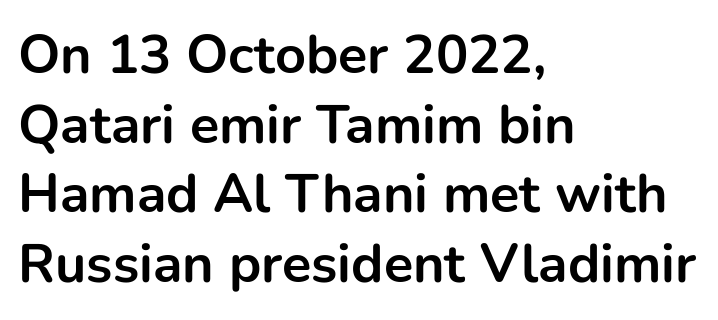
The image shows 54 px bold sans-serif type, upright; set left-aligned, normal line spacing (1.29x), normal letter spacing, not underlined; low stroke contrast and a medium x-height.
